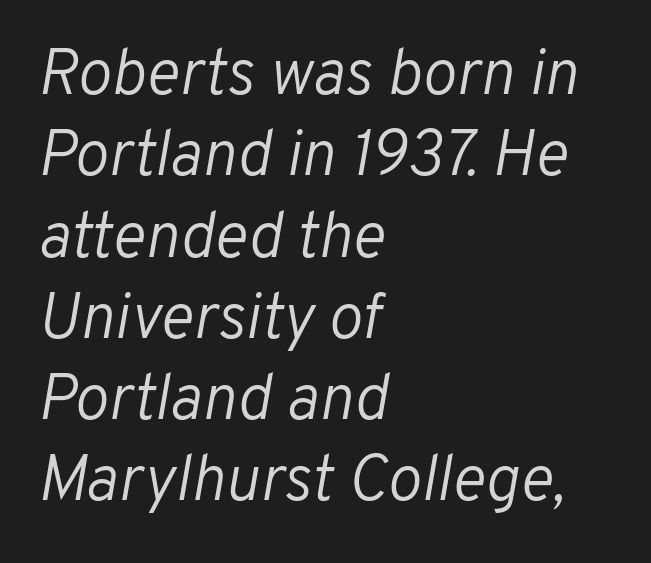
Q: Is the text bold? A: No.
Q: Is the text italic (slanted)? A: Yes, it leans right by about 10 degrees.
Q: Is the text underlined? A: No.
Q: How is the paragraph aligned? A: Left-aligned.
Q: Is the spacing between letters normal or unusually wide? A: Normal.
Q: Is the spacing between lines tight, normal or loose? A: Normal.
Q: Width (condensed, normal, or wide)? A: Normal.
Q: Stroke contrast? A: Low.
Q: x-height? A: Medium.
Q: Monospaced? A: No.
